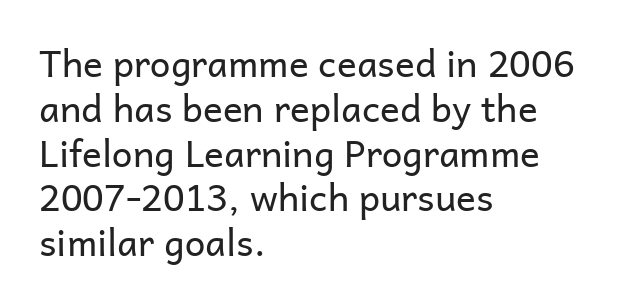
Q: Is the text bold? A: No.
Q: Is the text italic (slanted)? A: No, it is upright.
Q: Is the typeface a serif or a sans-serif typeface? A: Sans-serif.
Q: Is the text underlined? A: No.
Q: How is the paragraph aligned? A: Left-aligned.
Q: Is the spacing between letters normal or unusually wide? A: Normal.
Q: Width (condensed, normal, or wide)? A: Normal.
Q: Stroke contrast? A: Low.
Q: x-height? A: Medium.
Q: Monospaced? A: No.
